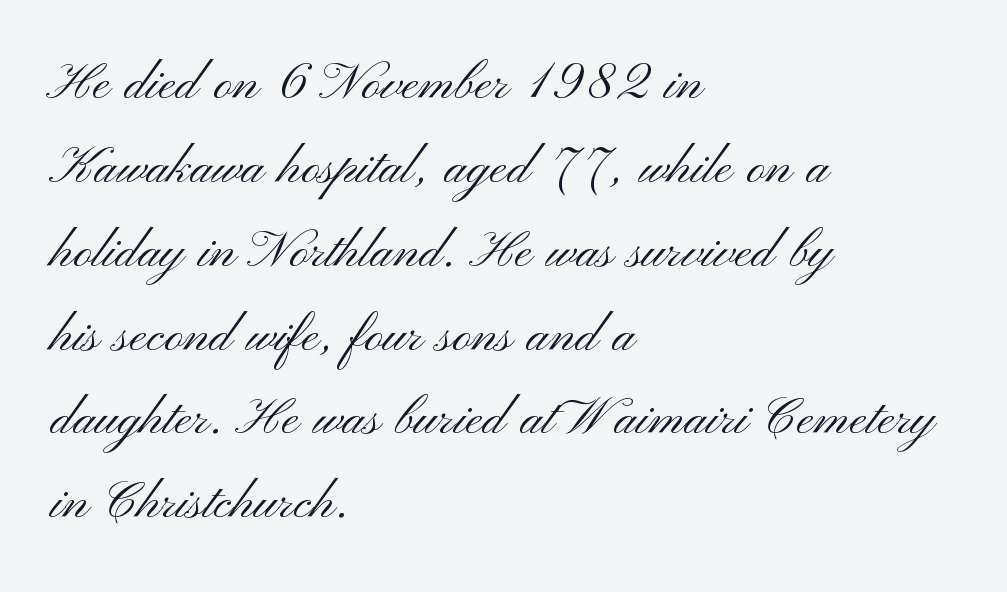
The image shows 65 px light, wide sans-serif type; set left-aligned, normal line spacing (1.29x), normal letter spacing, not underlined; medium stroke contrast and a small x-height.
